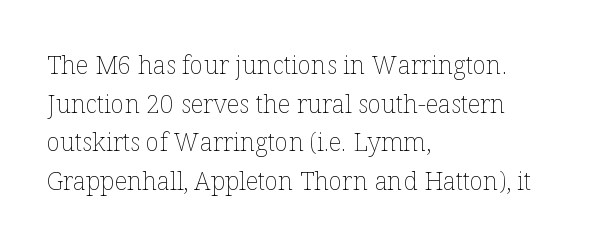
The image shows 25 px text type, upright; set left-aligned, normal line spacing (1.55x), normal letter spacing, not underlined.
